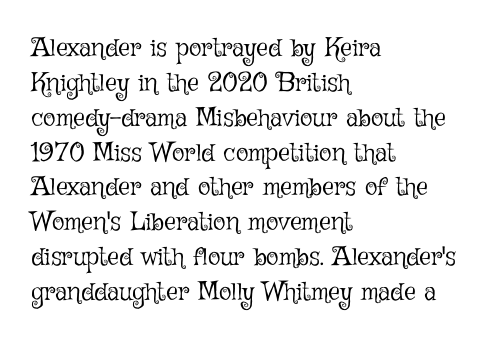
The image shows 26 px text type, upright; set left-aligned, normal line spacing (1.34x), normal letter spacing, not underlined.
